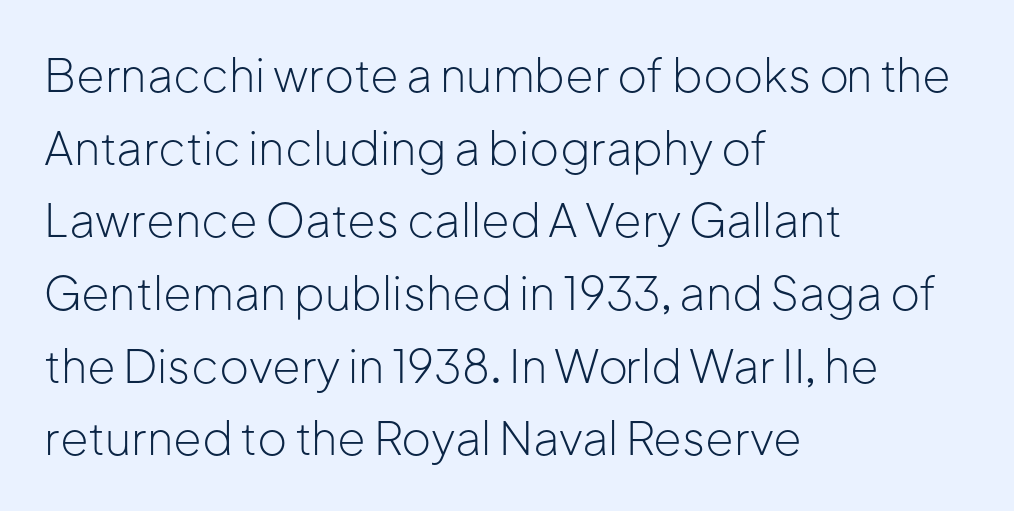
The image shows 46 px light sans-serif type, upright; set left-aligned, normal line spacing (1.58x), normal letter spacing, not underlined; low stroke contrast and a medium x-height.
